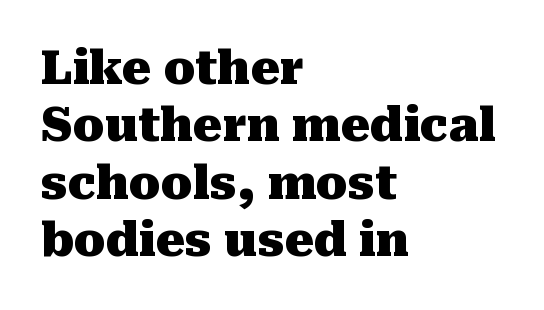
Q: Is the text bold? A: Yes.
Q: Is the text italic (slanted)? A: No, it is upright.
Q: Is the typeface a serif or a sans-serif typeface? A: Serif.
Q: Is the text underlined? A: No.
Q: How is the paragraph aligned? A: Left-aligned.
Q: Is the spacing between letters normal or unusually wide? A: Normal.
Q: Is the spacing between lines tight, normal or loose? A: Normal.
Q: Width (condensed, normal, or wide)? A: Normal.
Q: Stroke contrast? A: Medium.
Q: x-height? A: Medium.
Q: Monospaced? A: No.
